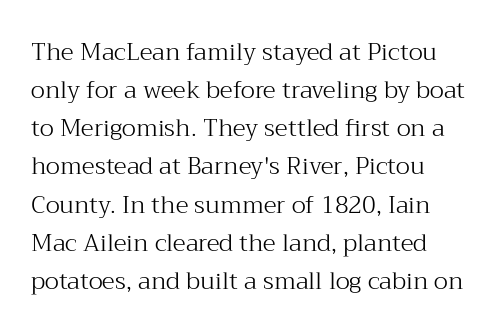
Q: Is the text bold? A: No.
Q: Is the text italic (slanted)? A: No, it is upright.
Q: Is the text underlined? A: No.
Q: How is the paragraph aligned? A: Left-aligned.
Q: Is the spacing between letters normal or unusually wide? A: Normal.
Q: Is the spacing between lines tight, normal or loose? A: Normal.
